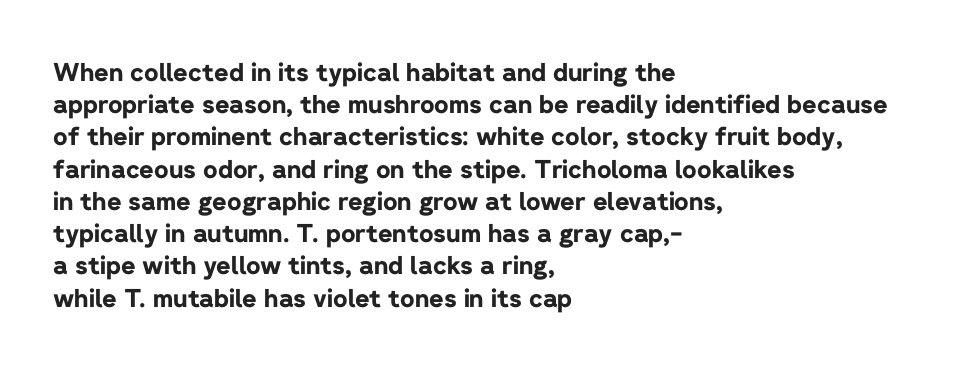
Q: Is the text bold? A: Yes.
Q: Is the text italic (slanted)? A: No, it is upright.
Q: Is the text underlined? A: No.
Q: How is the paragraph aligned? A: Left-aligned.
Q: Is the spacing between letters normal or unusually wide? A: Normal.
Q: Is the spacing between lines tight, normal or loose? A: Normal.
